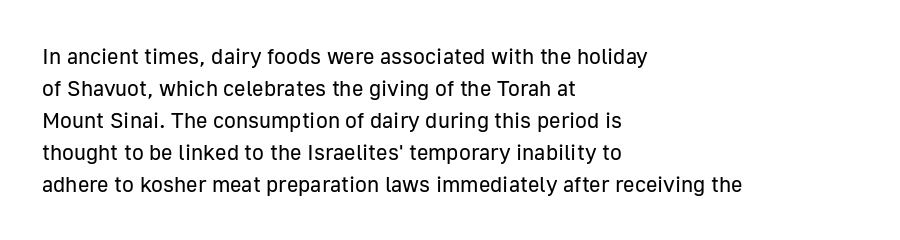
{"italic": "no", "bold": "no", "underline": "no", "align": "left", "line_spacing": "normal", "line_spacing_ratio": 1.46, "letter_spacing": "normal", "letter_spacing_em": 0.0, "glyph_px": 22}
